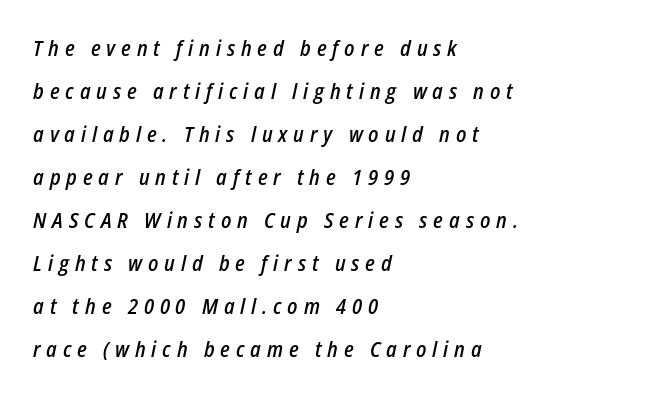
The image shows 21 px text type, italic (leaning right); set left-aligned, loose line spacing (2.05x), unusually wide letter spacing (+0.28 em), not underlined.
